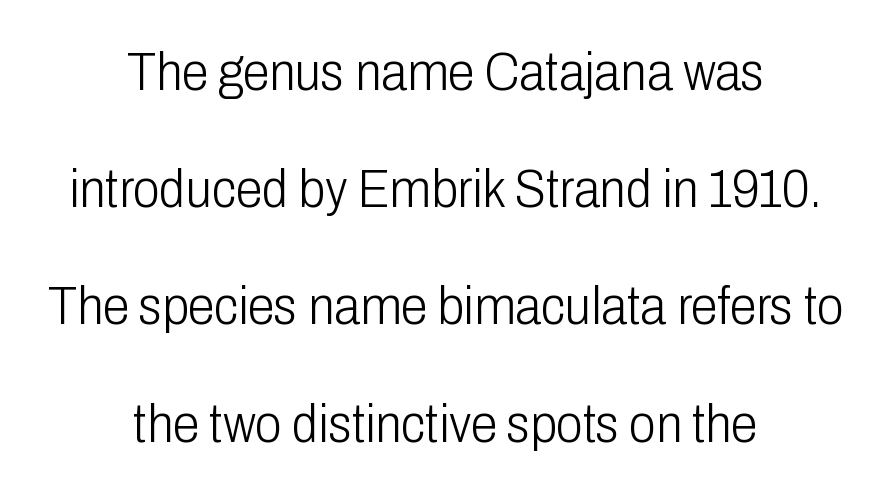
Q: Is the text bold? A: No.
Q: Is the text italic (slanted)? A: No, it is upright.
Q: Is the typeface a serif or a sans-serif typeface? A: Sans-serif.
Q: Is the text underlined? A: No.
Q: How is the paragraph aligned? A: Centered.
Q: Is the spacing between letters normal or unusually wide? A: Normal.
Q: Is the spacing between lines tight, normal or loose? A: Loose.
Q: Width (condensed, normal, or wide)? A: Condensed.
Q: Stroke contrast? A: Low.
Q: x-height? A: Medium.
Q: Monospaced? A: No.
